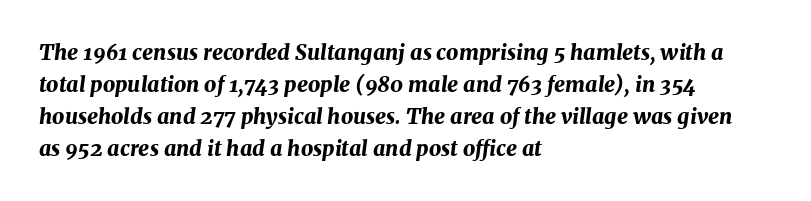
Thick stems and heavy bowls — unmistakably bold. Posture: slanted. The designer left line spacing at the default. The specimen omits any rule beneath the text block's lines. The face used here is rendered with its standard letterfit. Typeset ragged right — the left edge is the straight one.
